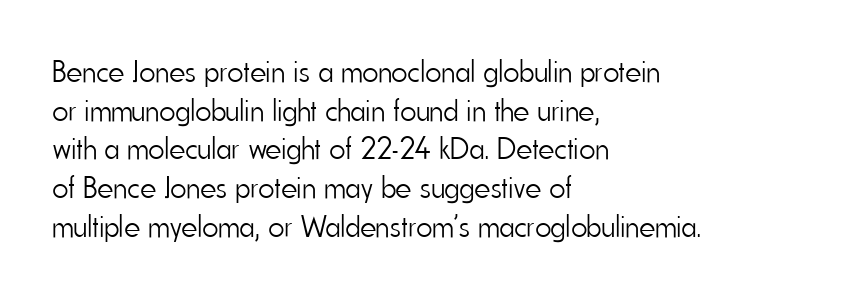
Q: Is the text bold? A: No.
Q: Is the text italic (slanted)? A: No, it is upright.
Q: Is the typeface a serif or a sans-serif typeface? A: Sans-serif.
Q: Is the text underlined? A: No.
Q: How is the paragraph aligned? A: Left-aligned.
Q: Is the spacing between letters normal or unusually wide? A: Normal.
Q: Is the spacing between lines tight, normal or loose? A: Normal.
Q: Width (condensed, normal, or wide)? A: Condensed.
Q: Stroke contrast? A: Low.
Q: x-height? A: Small.
Q: Monospaced? A: No.
